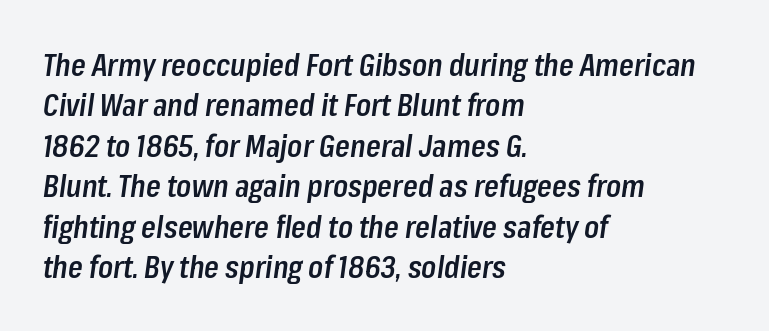
Q: Is the text bold? A: Semi-bold.
Q: Is the text italic (slanted)? A: Yes, it leans right by about 8 degrees.
Q: Is the text underlined? A: No.
Q: How is the paragraph aligned? A: Left-aligned.
Q: Is the spacing between letters normal or unusually wide? A: Normal.
Q: Is the spacing between lines tight, normal or loose? A: Normal.
Q: Width (condensed, normal, or wide)? A: Condensed.
Q: Stroke contrast? A: Low.
Q: x-height? A: Medium.
Q: Monospaced? A: No.
